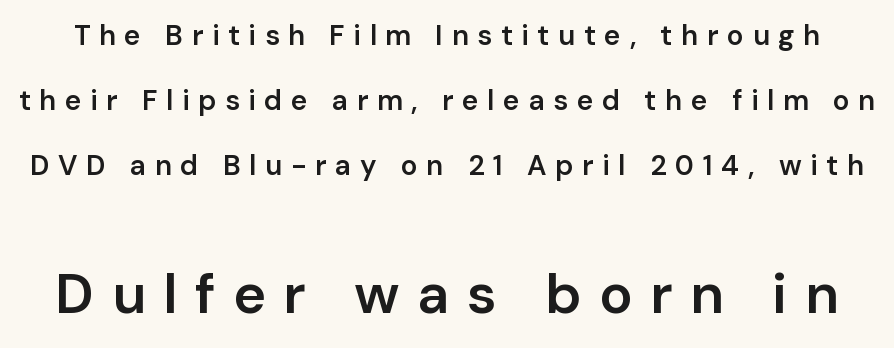
The image shows 56 px semibold sans-serif type, upright; set loose line spacing (2.32x), unusually wide letter spacing (+0.31 em), not underlined; the second (bottom) block is 2.0x larger; low stroke contrast and a medium x-height.
